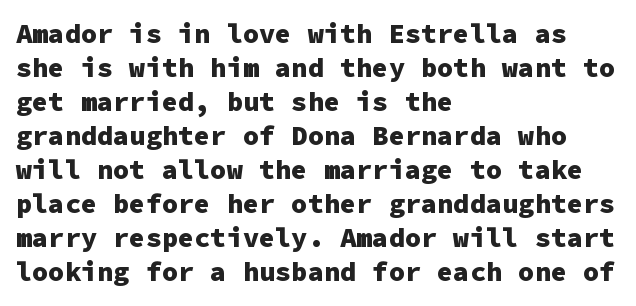
The image shows 27 px bold type, upright; set left-aligned, normal line spacing (1.26x), normal letter spacing, not underlined.
